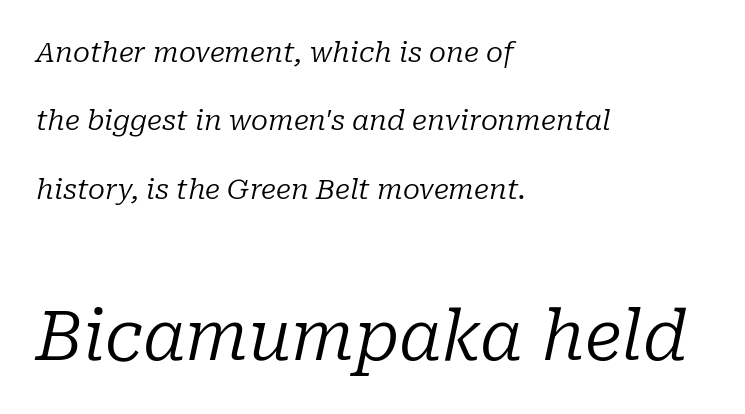
{"serif": "yes", "italic": "yes", "lean": "right", "slant_degrees": 10, "bold": "no", "weight": "regular", "width": "normal", "stroke_contrast": "low", "x_height": "medium", "monospaced": "no", "underline": "no", "align": "left", "line_spacing": "loose", "line_spacing_ratio": 2.44, "letter_spacing": "normal", "letter_spacing_em": 0.0, "larger_block": "second", "size_ratio": 2.46, "glyph_px": 69}
